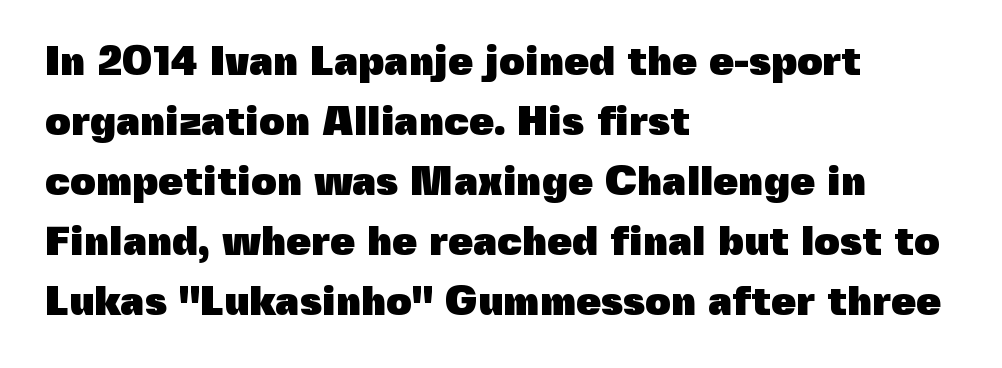
The image shows 40 px heavy sans-serif type, upright; set left-aligned, normal line spacing (1.5x), normal letter spacing, not underlined; a medium x-height.
